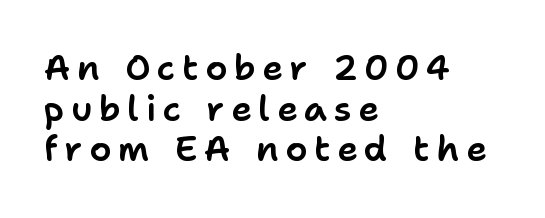
Q: Is the text italic (slanted)? A: No, it is upright.
Q: Is the typeface a serif or a sans-serif typeface? A: Sans-serif.
Q: Is the text underlined? A: No.
Q: How is the paragraph aligned? A: Left-aligned.
Q: Width (condensed, normal, or wide)? A: Normal.
Q: Stroke contrast? A: Low.
Q: x-height? A: Medium.
Q: Monospaced? A: No.
